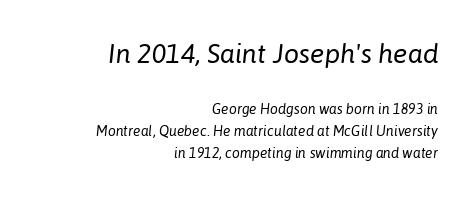
The image shows 27 px text type, italic (leaning right); set right-aligned, normal line spacing (1.58x), normal letter spacing, not underlined; the first (top) block is 1.93x larger.
